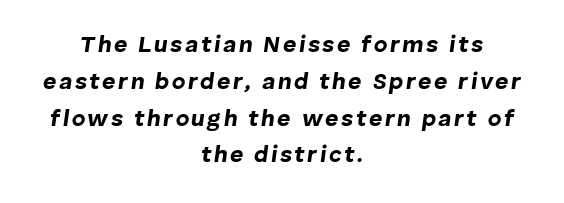
Leading: standard. Caption: multi-line text, centered on the measure. Every character sits at an angle, as italics do. The space directly below the letters is spotless. A full-strength bold gives these letters their thick strokes.
